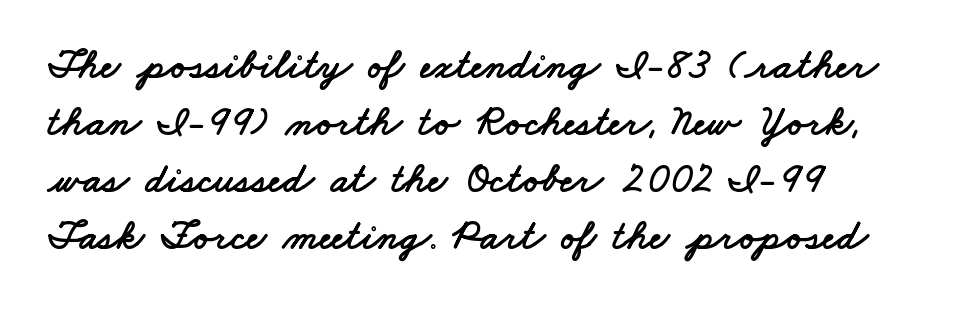
Notice how descenders clear the ascenders below comfortably — that's standard leading. The rendering uses natural spacing where letterforms have individual widths. Decoration check: the copy has no underline. The setting favours the left margin, as ordinary paragraphs usually do.
